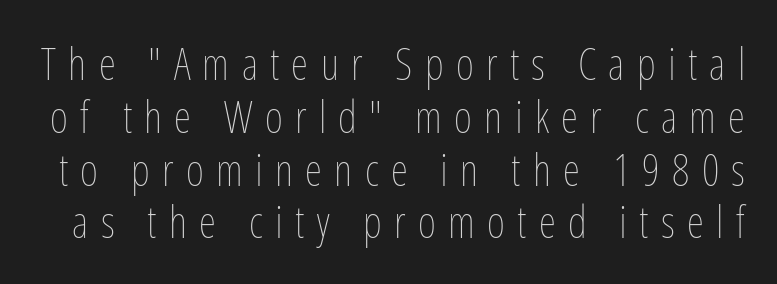
No italicization has been applied; the sample stays upright. Heaviness? Minimal to ordinary, like unemphasized prose. A typesetter would call this heavily tracked-out type. Spacing verdict: proportional, widths tailored to each character. Underlining? Definitely not there.
